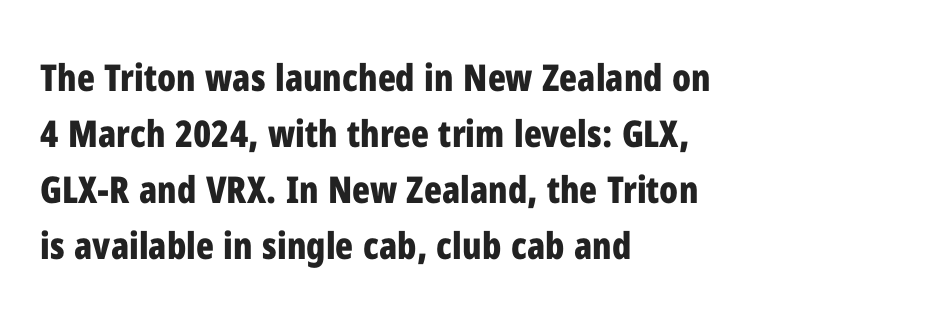
This is the regular roman posture of the typeface. Inter-character spacing is left at the font's built-in metrics. Character widths vary here, with narrow letters taking less room than wide ones. The passage is arranged the way most books set body copy — flush left.
